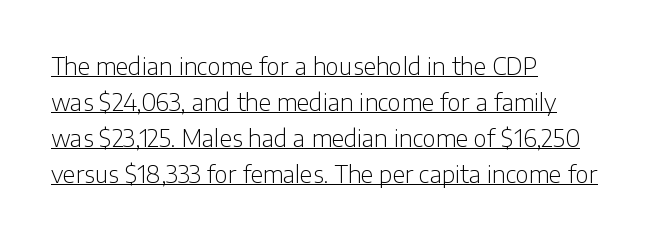
The image shows 23 px text type, upright; set left-aligned, normal line spacing (1.56x), normal letter spacing, underlined.
